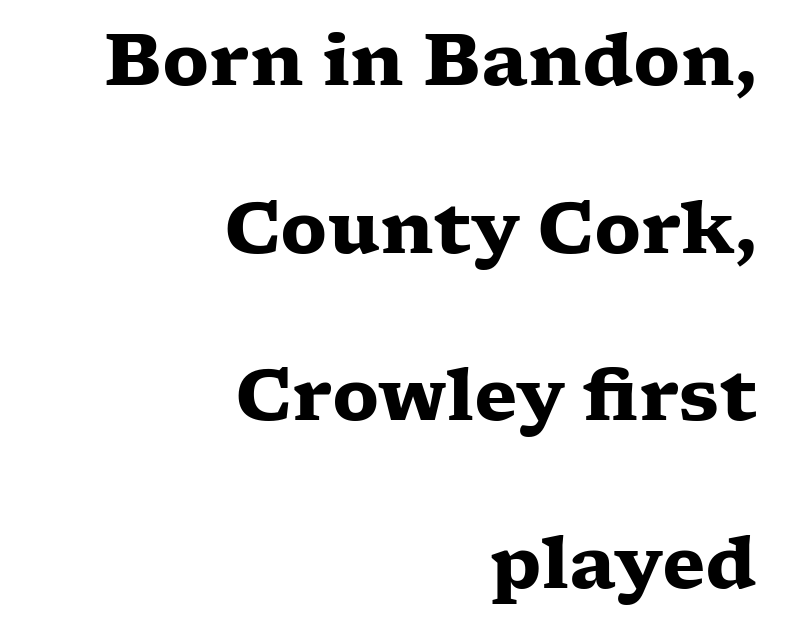
Q: Is the text bold? A: Yes.
Q: Is the text italic (slanted)? A: No, it is upright.
Q: Is the typeface a serif or a sans-serif typeface? A: Serif.
Q: Is the text underlined? A: No.
Q: How is the paragraph aligned? A: Right-aligned.
Q: Is the spacing between letters normal or unusually wide? A: Normal.
Q: Is the spacing between lines tight, normal or loose? A: Loose.
Q: Width (condensed, normal, or wide)? A: Wide.
Q: Stroke contrast? A: Low.
Q: x-height? A: Medium.
Q: Monospaced? A: No.
